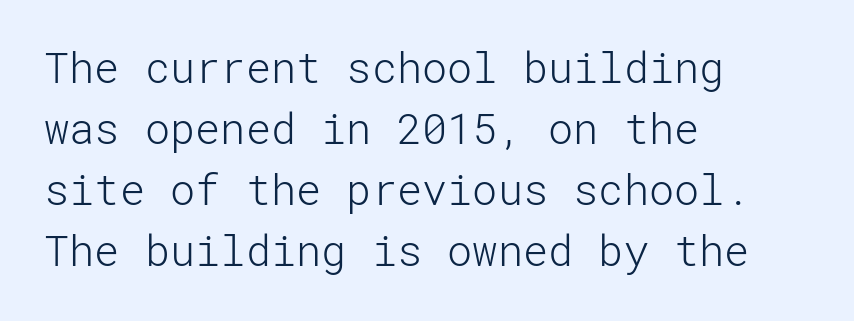
What's the leading like? Ordinary, nothing unusual. Beneath every word, the page is bare. Characters follow at the spacing the type designer built in. Nothing heavy about these letters — not bold at all. Is this a sans? Yes — the strokes have no serifs. Rendered with straight, roman letterforms.
